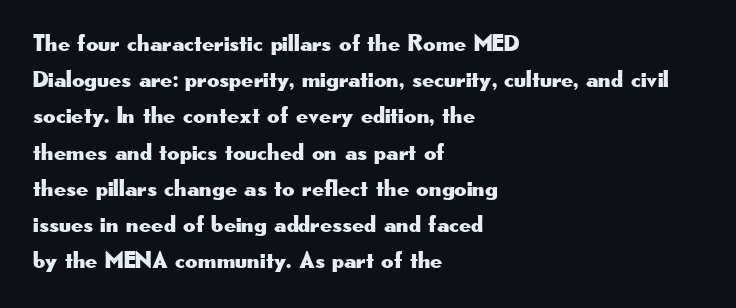
{"italic": "no", "underline": "no", "align": "left", "line_spacing": "normal", "line_spacing_ratio": 1.51, "letter_spacing": "normal", "letter_spacing_em": 0.0, "glyph_px": 24}
